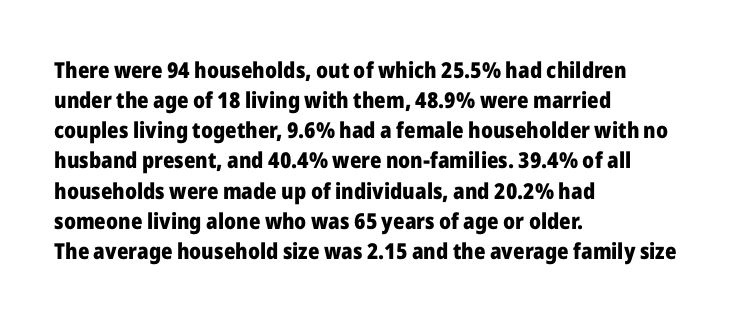
The paragraph shown leans on its left margin. This block has exactly the height ordinary leading produces. Italic: no, the glyphs are upright roman. The baseline area is clear.
